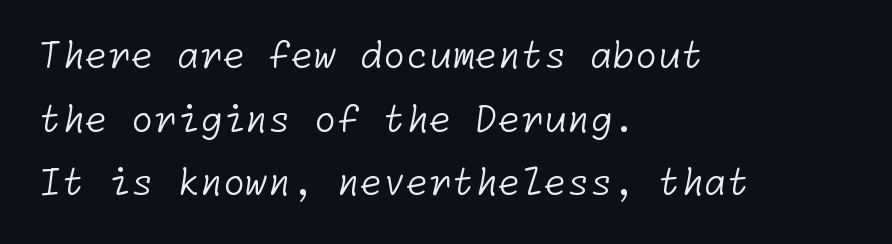
Q: Is the text bold? A: No.
Q: Is the typeface a serif or a sans-serif typeface? A: Sans-serif.
Q: Is the text underlined? A: No.
Q: How is the paragraph aligned? A: Left-aligned.
Q: Is the spacing between letters normal or unusually wide? A: Normal.
Q: Width (condensed, normal, or wide)? A: Normal.
Q: Stroke contrast? A: Low.
Q: x-height? A: Medium.
